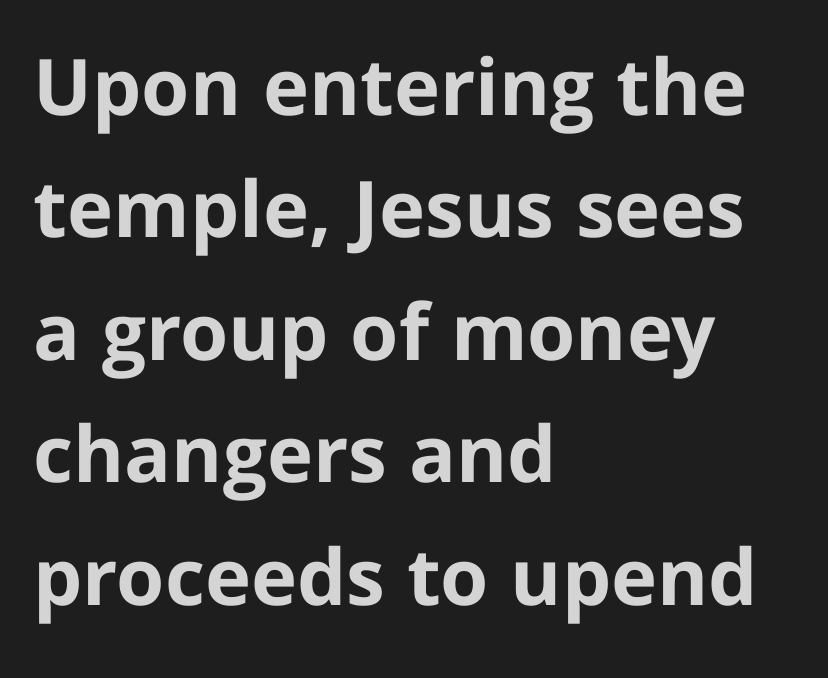
The image shows 78 px bold sans-serif type, upright; set left-aligned, normal line spacing (1.57x), normal letter spacing, not underlined; low stroke contrast and a medium x-height.
